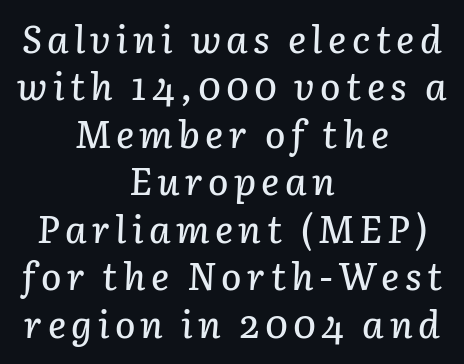
The image shows 38 px text type, italic (leaning right); set centered, normal line spacing (1.25x), not underlined; low stroke contrast and a medium x-height.
